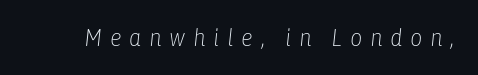
Q: Is the text bold? A: No.
Q: Is the text italic (slanted)? A: Yes, it leans right by about 6 degrees.
Q: Is the text underlined? A: No.
Q: Is the spacing between letters normal or unusually wide? A: Unusually wide.
